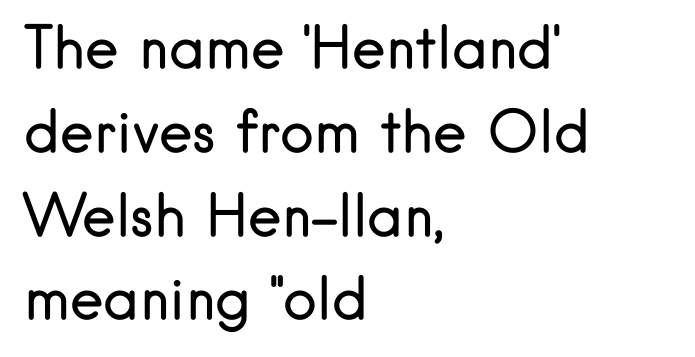
{"serif": "no", "italic": "no", "bold": "no", "weight": "regular", "width": "normal", "stroke_contrast": "low", "x_height": "small", "monospaced": "no", "underline": "no", "align": "left", "line_spacing": "normal", "line_spacing_ratio": 1.47, "letter_spacing": "normal", "letter_spacing_em": 0.0, "glyph_px": 57}
